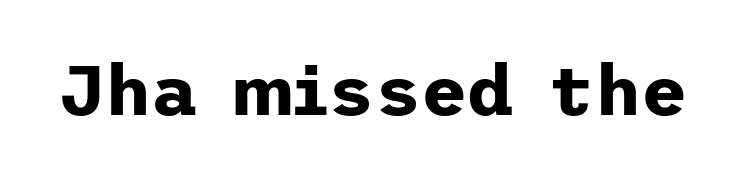
{"serif": "no", "italic": "no", "bold": "yes", "weight": "bold", "width": "normal", "stroke_contrast": "low", "x_height": "medium", "underline": "no", "letter_spacing": "normal", "letter_spacing_em": 0.0, "glyph_px": 71}
